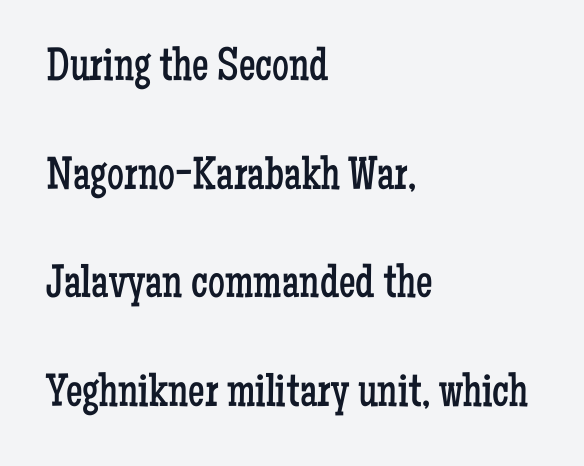
Q: Is the text bold? A: No.
Q: Is the text italic (slanted)? A: No, it is upright.
Q: Is the typeface a serif or a sans-serif typeface? A: Serif.
Q: Is the text underlined? A: No.
Q: How is the paragraph aligned? A: Left-aligned.
Q: Is the spacing between letters normal or unusually wide? A: Normal.
Q: Is the spacing between lines tight, normal or loose? A: Loose.
Q: Width (condensed, normal, or wide)? A: Condensed.
Q: Stroke contrast? A: Low.
Q: x-height? A: Medium.
Q: Monospaced? A: No.
